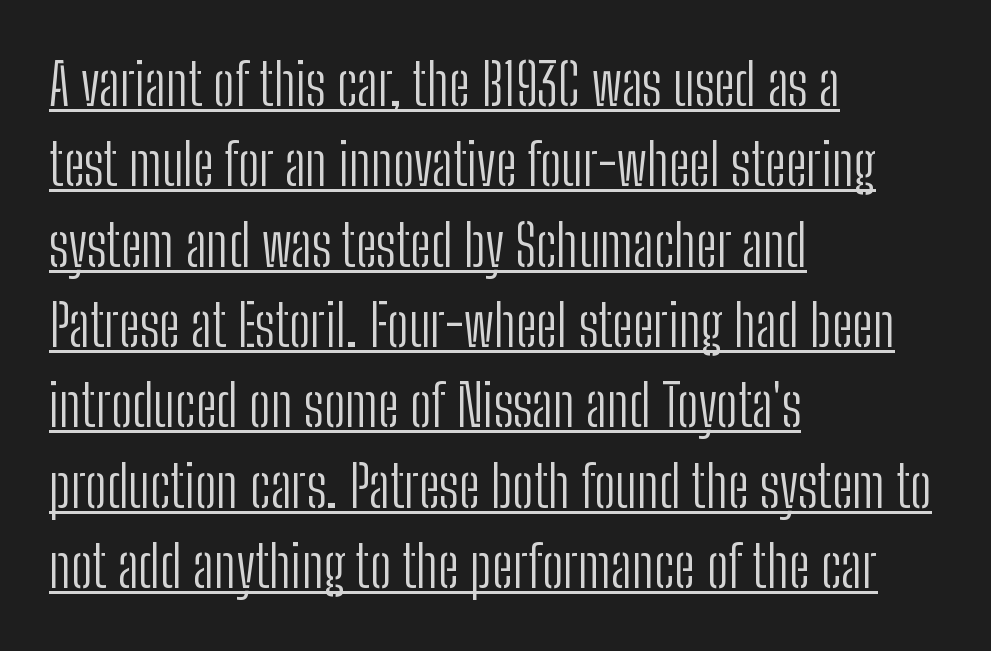
Q: Is the text bold? A: No.
Q: Is the text italic (slanted)? A: No, it is upright.
Q: Is the typeface a serif or a sans-serif typeface? A: Sans-serif.
Q: Is the text underlined? A: Yes.
Q: How is the paragraph aligned? A: Left-aligned.
Q: Is the spacing between letters normal or unusually wide? A: Normal.
Q: Is the spacing between lines tight, normal or loose? A: Normal.
Q: Width (condensed, normal, or wide)? A: Condensed.
Q: Stroke contrast? A: Low.
Q: x-height? A: Medium.
Q: Monospaced? A: No.
